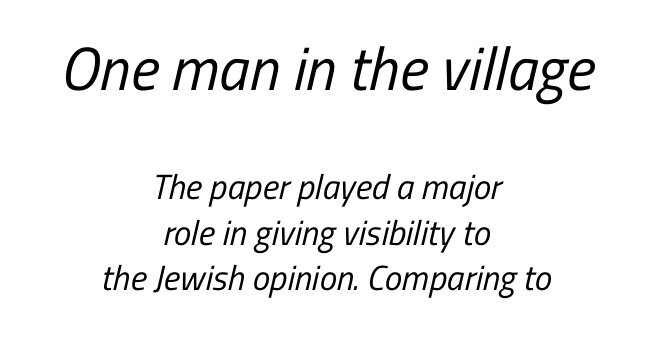
Each letter keeps its own natural width here, so spacing adapts to shape. The cut favours lightness, reaching ordinary text weight at its darkest. The passage shown is typeset with a sans-serif family. Type without underlining. This layout puts the oversized block above and the modest block below.
